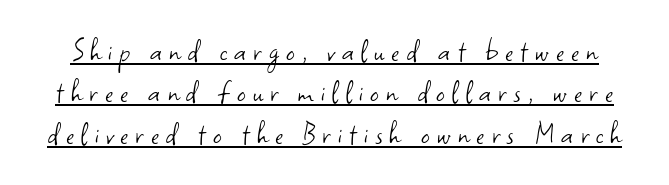
Q: Is the text bold? A: No.
Q: Is the text italic (slanted)? A: Yes.
Q: Is the typeface a serif or a sans-serif typeface? A: Sans-serif.
Q: Is the text underlined? A: Yes.
Q: Is the spacing between letters normal or unusually wide? A: Unusually wide.
Q: Width (condensed, normal, or wide)? A: Normal.
Q: Stroke contrast? A: Low.
Q: x-height? A: Small.
Q: Monospaced? A: No.
